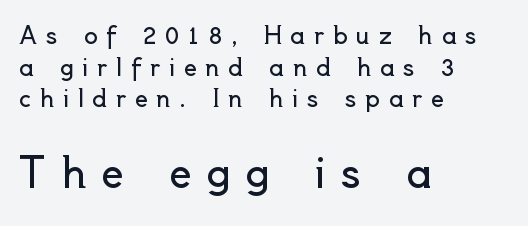
Q: Is the text bold? A: No.
Q: Is the text italic (slanted)? A: No, it is upright.
Q: Is the typeface a serif or a sans-serif typeface? A: Sans-serif.
Q: Is the text underlined? A: No.
Q: How is the paragraph aligned? A: Left-aligned.
Q: Is the spacing between letters normal or unusually wide? A: Unusually wide.
Q: Is the spacing between lines tight, normal or loose? A: Normal.
Q: Which block of text is set in a larger size, the first (top) or the second (bottom)? A: The second (bottom) one.
Q: Width (condensed, normal, or wide)? A: Normal.
Q: x-height? A: Small.
Q: Monospaced? A: No.
